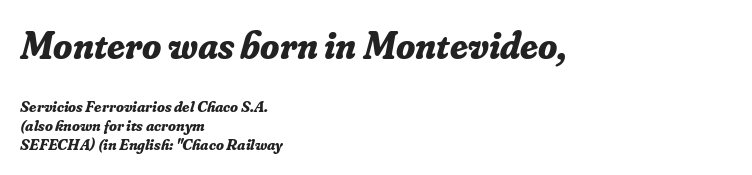
Q: Is the text bold? A: Yes.
Q: Is the text italic (slanted)? A: Yes, it leans right by about 16 degrees.
Q: Is the typeface a serif or a sans-serif typeface? A: Serif.
Q: Is the text underlined? A: No.
Q: How is the paragraph aligned? A: Left-aligned.
Q: Is the spacing between letters normal or unusually wide? A: Normal.
Q: Which block of text is set in a larger size, the first (top) or the second (bottom)? A: The first (top) one.
Q: Width (condensed, normal, or wide)? A: Normal.
Q: Stroke contrast? A: Low.
Q: x-height? A: Small.
Q: Monospaced? A: No.
